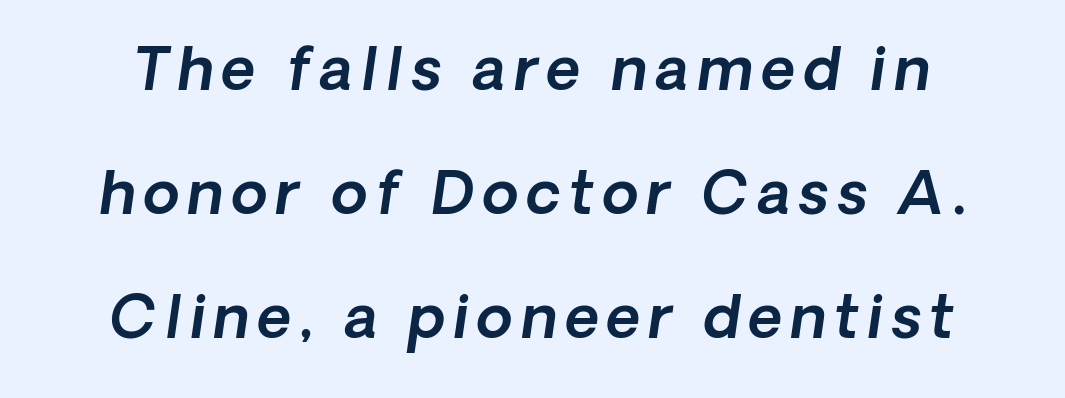
The words here are not underlined. The whole block is typeset with a tilt. Proportional: the letters do not fall into vertical columns. Rows of type keep a wide berth in the vertical direction.
